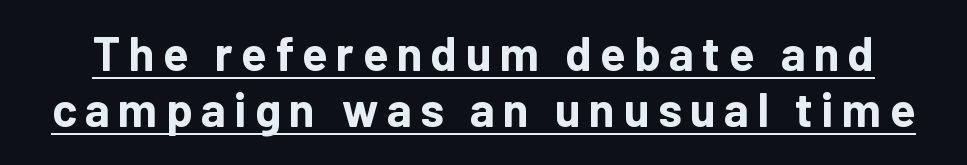
The image shows 47 px bold sans-serif type, upright; set line spacing 1.19x, underlined; low stroke contrast and a medium x-height.
